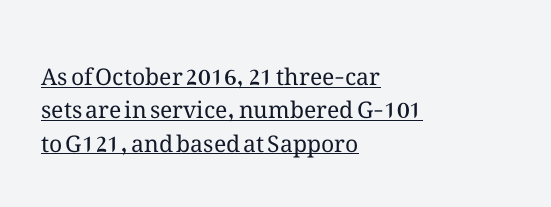
Q: Is the text bold? A: No.
Q: Is the text italic (slanted)? A: No, it is upright.
Q: Is the text underlined? A: Yes.
Q: How is the paragraph aligned? A: Left-aligned.
Q: Is the spacing between letters normal or unusually wide? A: Normal.
Q: Is the spacing between lines tight, normal or loose? A: Normal.
